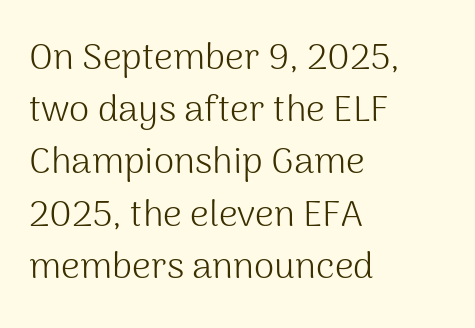
Q: Is the text bold? A: No.
Q: Is the text italic (slanted)? A: No, it is upright.
Q: Is the typeface a serif or a sans-serif typeface? A: Sans-serif.
Q: Is the text underlined? A: No.
Q: How is the paragraph aligned? A: Left-aligned.
Q: Is the spacing between letters normal or unusually wide? A: Normal.
Q: Is the spacing between lines tight, normal or loose? A: Normal.
Q: Width (condensed, normal, or wide)? A: Normal.
Q: Stroke contrast? A: Medium.
Q: x-height? A: Medium.
Q: Monospaced? A: No.
